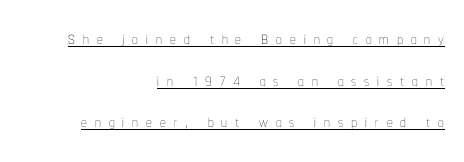
The image shows 23 px text type, upright; set right-aligned, line spacing 1.81x, unusually wide letter spacing (+0.34 em), underlined.
